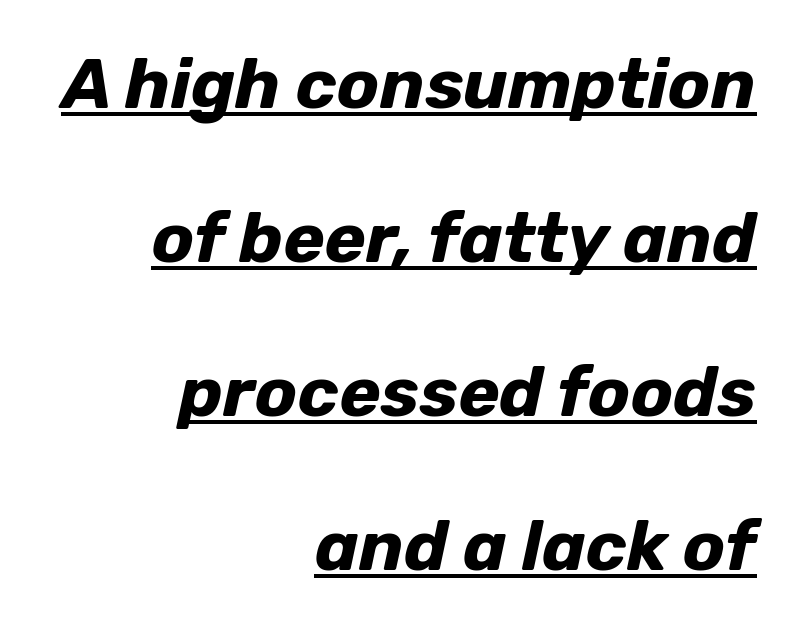
The space between consecutive lines is lavish. Underline: present. Style check: oblique. Every row of glyphs terminates at an identical x-position on the right.
